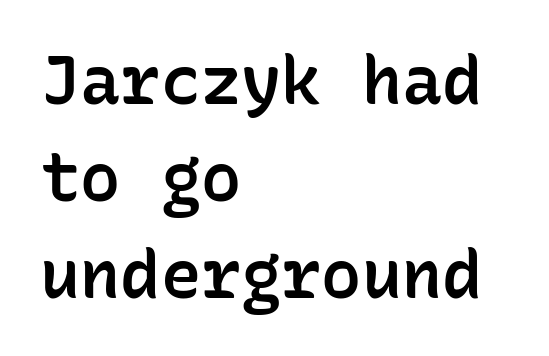
Words float on clear page, feet unadorned. These lines are set flush left with a ragged right edge. It's the straight-up-and-down kind of type. The block of text has a typical density, with ordinary space between rows. Stems and bowls a touch heavier than normal — semibold.
